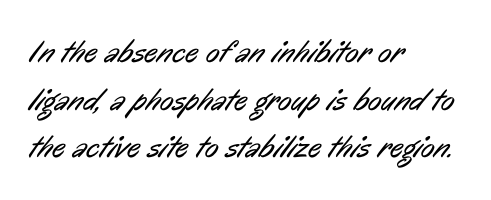
{"serif": "no", "bold": "no", "weight": "regular", "width": "condensed", "stroke_contrast": "low", "x_height": "medium", "monospaced": "no", "underline": "no", "align": "left", "line_spacing": "normal", "line_spacing_ratio": 1.49, "letter_spacing": "normal", "letter_spacing_em": 0.0, "glyph_px": 32}
